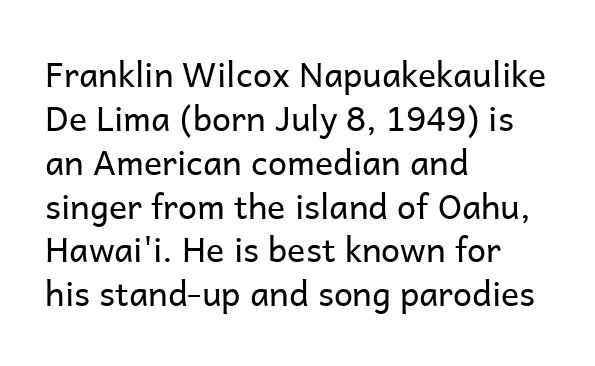
The image shows 34 px regular-weight sans-serif type, upright; set left-aligned, normal line spacing (1.29x), normal letter spacing, not underlined; low stroke contrast and a medium x-height.
